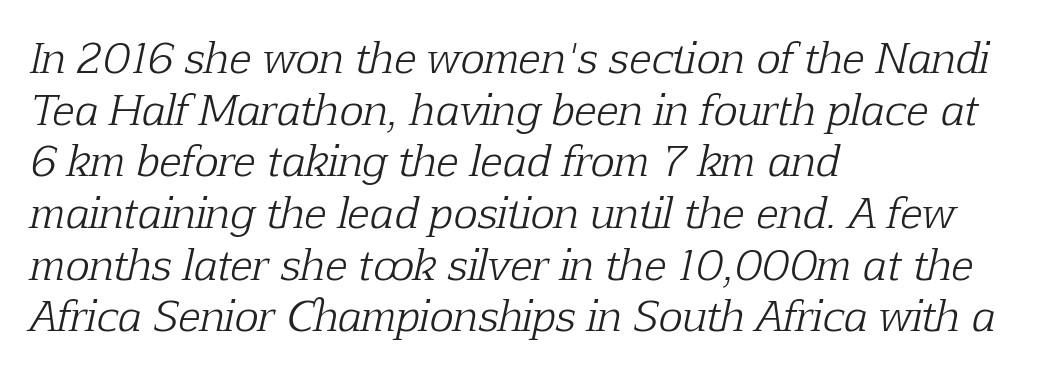
The image shows 41 px light serif type, italic (leaning right); set left-aligned, normal line spacing (1.26x), normal letter spacing, not underlined; low stroke contrast and a medium x-height.
